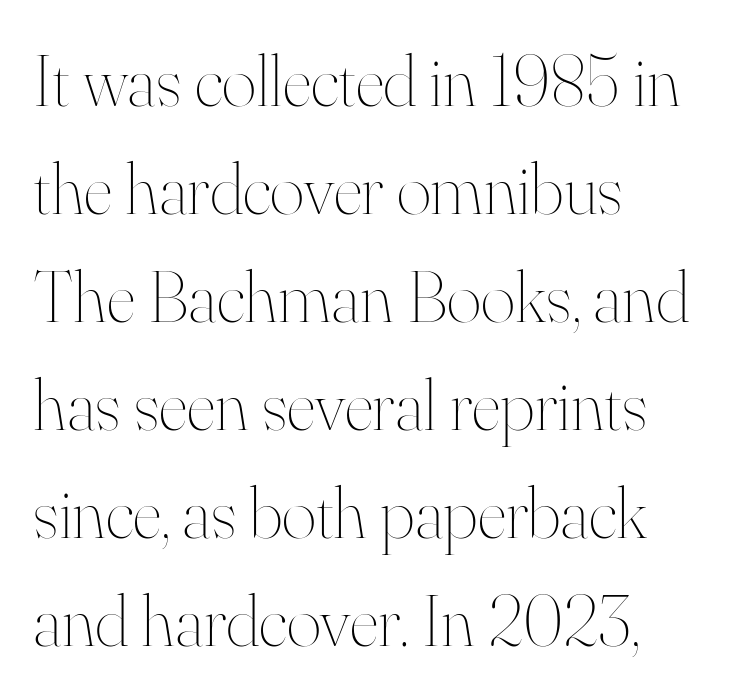
{"italic": "no", "bold": "no", "weight": "thin", "width": "normal", "stroke_contrast": "high", "x_height": "small", "monospaced": "no", "underline": "no", "align": "left", "line_spacing": "normal", "line_spacing_ratio": 1.46, "letter_spacing": "normal", "letter_spacing_em": 0.0, "glyph_px": 74}
